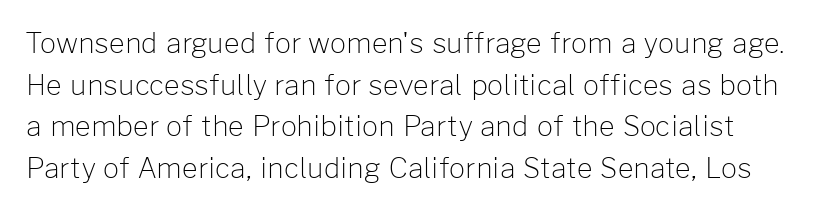
Whoever set this chose a conventional vertical rhythm. Unbolded letterforms with no extra heft. These lines are composed in type without serifs. This rendering leaves character spacing at its baseline value.
